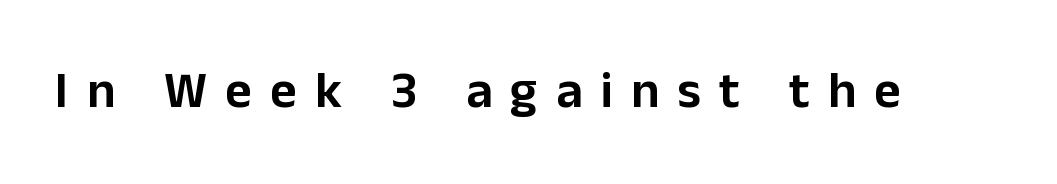
Q: Is the text italic (slanted)? A: No, it is upright.
Q: Is the typeface a serif or a sans-serif typeface? A: Sans-serif.
Q: Is the text underlined? A: No.
Q: Is the spacing between letters normal or unusually wide? A: Unusually wide.
Q: Width (condensed, normal, or wide)? A: Normal.
Q: Stroke contrast? A: Low.
Q: x-height? A: Medium.
Q: Monospaced? A: No.
